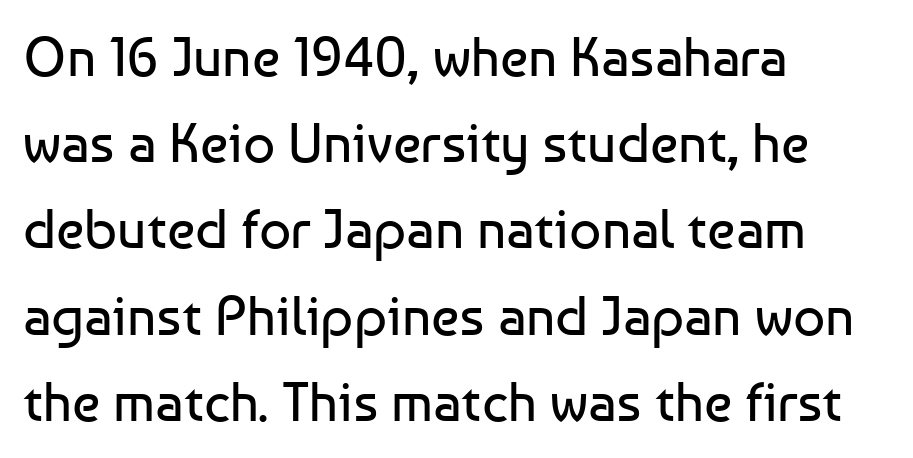
Weight class: somewhere from thin through regular. The zone under the glyphs is completely vacant. The type family on display is of the sans-serif kind. You could call the tracking neutral — neither tight nor loose. The rendering uses natural spacing where letterforms have individual widths.
